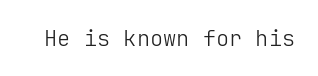
Q: Is the text bold? A: No.
Q: Is the text italic (slanted)? A: No, it is upright.
Q: Is the text underlined? A: No.
Q: Is the spacing between letters normal or unusually wide? A: Normal.
